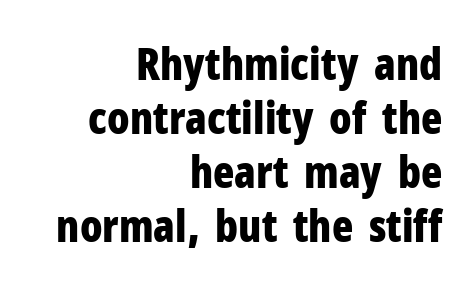
The image shows 44 px bold, condensed sans-serif type, upright; set right-aligned, line spacing 1.23x, normal letter spacing, not underlined; low stroke contrast and a medium x-height.
